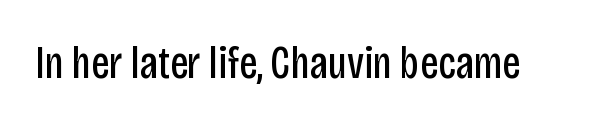
The image shows 46 px regular-weight, condensed sans-serif type, upright; set normal letter spacing, not underlined; low stroke contrast and a large x-height.
